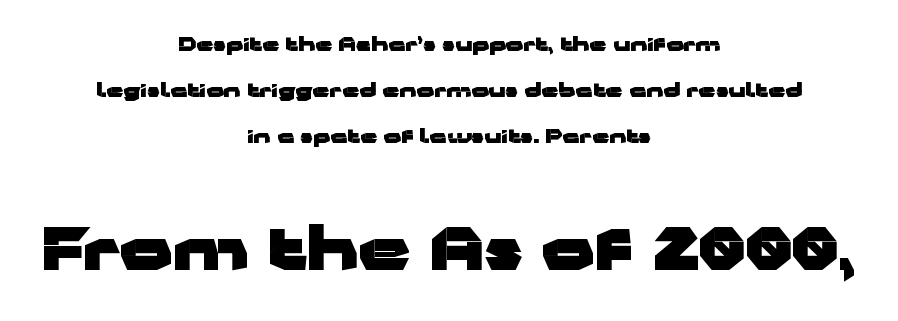
Posture: upright roman. Think of a printed novel: that variable character pitch is what you see here. Letters rest on an invisible, unmarked baseline. Casual observation: everything's sitting right in the middle.
